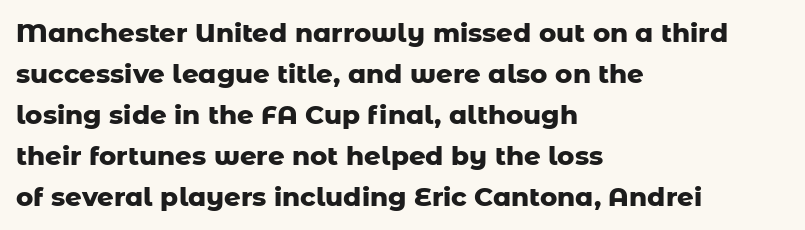
The image shows 26 px bold type, upright; set left-aligned, normal line spacing (1.58x), normal letter spacing, not underlined.
